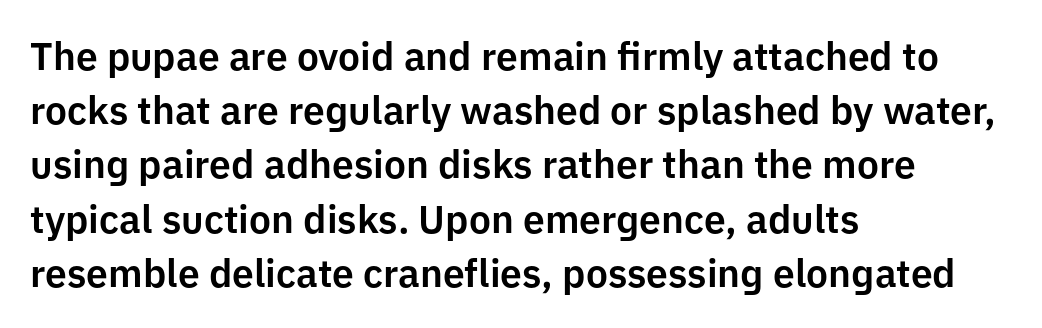
Q: Is the text italic (slanted)? A: No, it is upright.
Q: Is the typeface a serif or a sans-serif typeface? A: Sans-serif.
Q: Is the text underlined? A: No.
Q: How is the paragraph aligned? A: Left-aligned.
Q: Is the spacing between letters normal or unusually wide? A: Normal.
Q: Is the spacing between lines tight, normal or loose? A: Normal.
Q: Width (condensed, normal, or wide)? A: Normal.
Q: Stroke contrast? A: Low.
Q: x-height? A: Medium.
Q: Monospaced? A: No.
